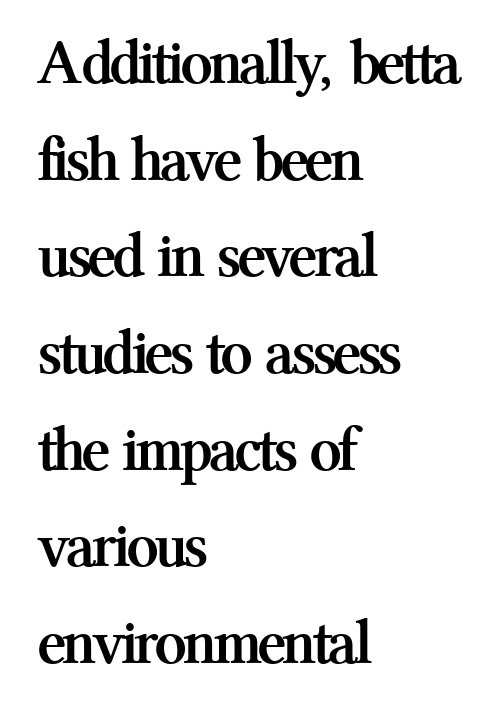
The image shows 64 px semibold serif type, upright; set left-aligned, normal line spacing (1.51x), normal letter spacing, not underlined; medium stroke contrast and a medium x-height.
